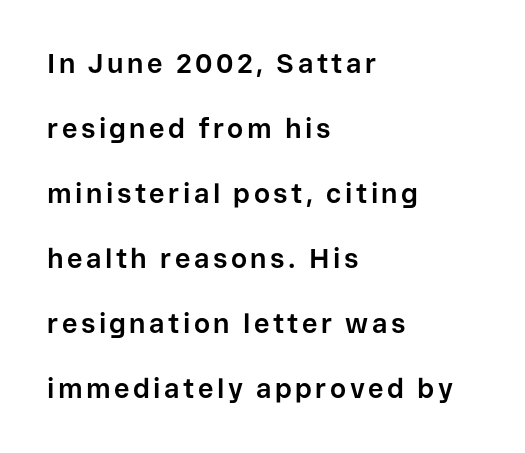
{"italic": "no", "bold": "yes", "underline": "no", "align": "left", "line_spacing": "loose", "line_spacing_ratio": 2.41, "glyph_px": 27}
